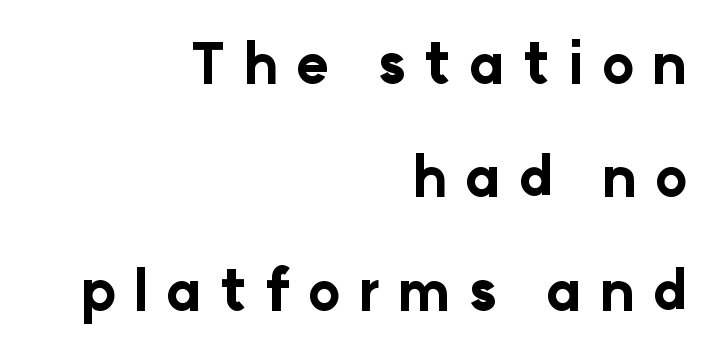
Weight: bold. Compared with a flush-left layout, this one pins lines to the opposite, right side. Descenders hang freely into open space. These lines stand farther apart than default settings would place them.
